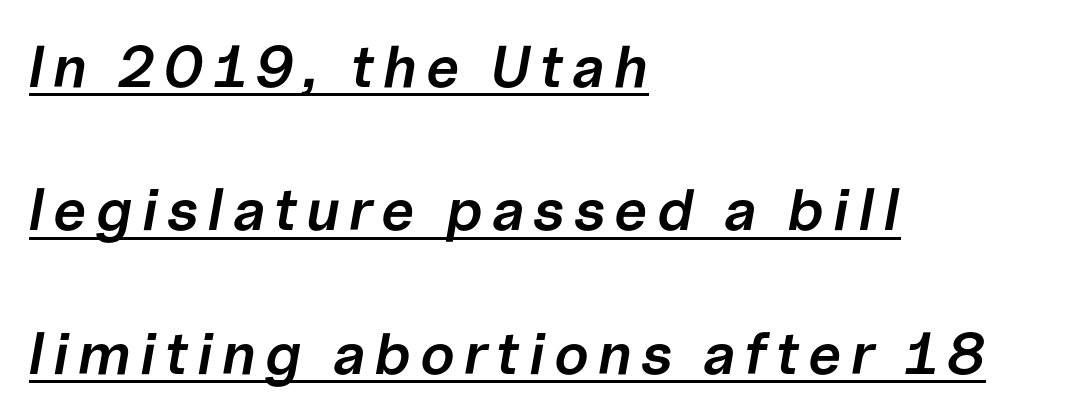
The letters advance in unequal steps, a hallmark of proportional type. The glyphs are accompanied by a horizontal stroke just below them. Italic: yes, the glyphs are oblique. The rendering uses a semibold face; strokes are thickened but not to full bold.
